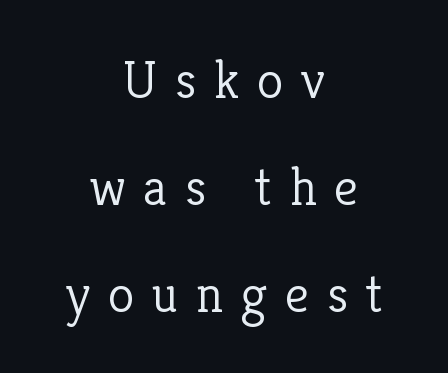
The image shows 54 px light serif type, upright; set centered, loose line spacing (1.98x), unusually wide letter spacing (+0.33 em), not underlined; low stroke contrast and a medium x-height.
